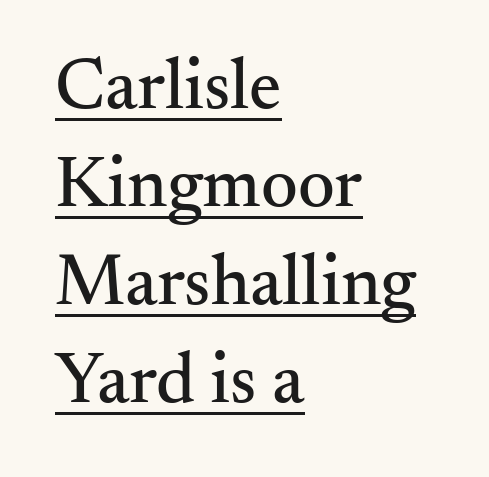
{"serif": "yes", "italic": "no", "width": "normal", "stroke_contrast": "medium", "x_height": "small", "monospaced": "no", "underline": "yes", "align": "left", "line_spacing": "normal", "line_spacing_ratio": 1.36, "letter_spacing": "normal", "letter_spacing_em": 0.0, "glyph_px": 72}
